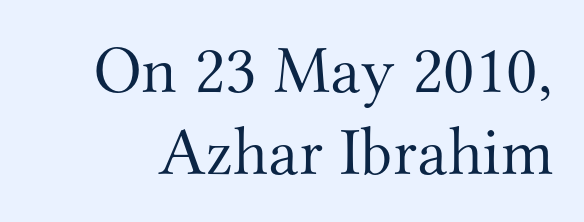
{"serif": "yes", "italic": "no", "bold": "no", "weight": "light", "width": "normal", "stroke_contrast": "medium", "x_height": "small", "monospaced": "no", "underline": "no", "line_spacing_ratio": 1.2, "letter_spacing": "normal", "letter_spacing_em": 0.0, "glyph_px": 68}
